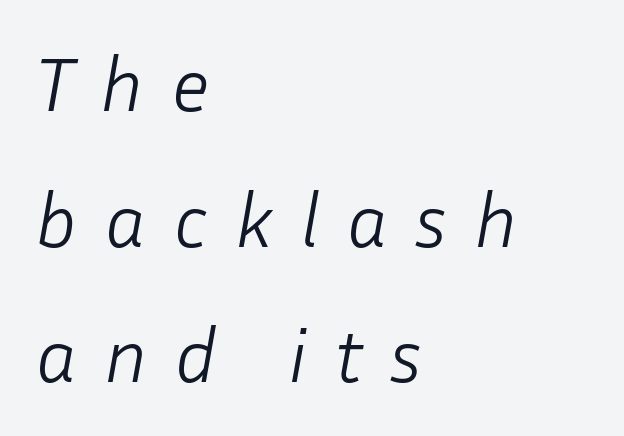
The image shows 77 px light type, italic (leaning right); set left-aligned, line spacing 1.76x, unusually wide letter spacing (+0.35 em), not underlined; low stroke contrast and a medium x-height.
